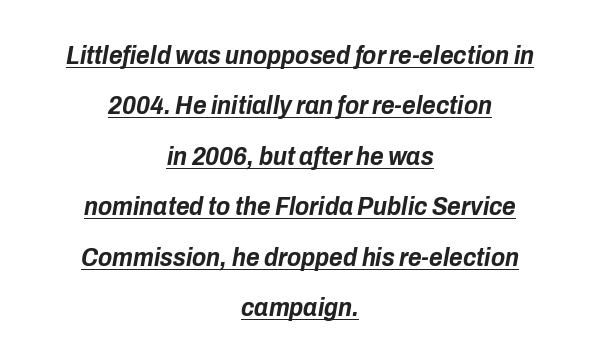
Each word holds together tightly as a unit, with standard inter-letter gaps. Leftover space on each line is divided equally before and after the words. Underlined type. Each new line begins a long way beneath the previous one. The glyphs look as if they've been sheared to an angle. Set as a true bold cut, around the 700 mark.
